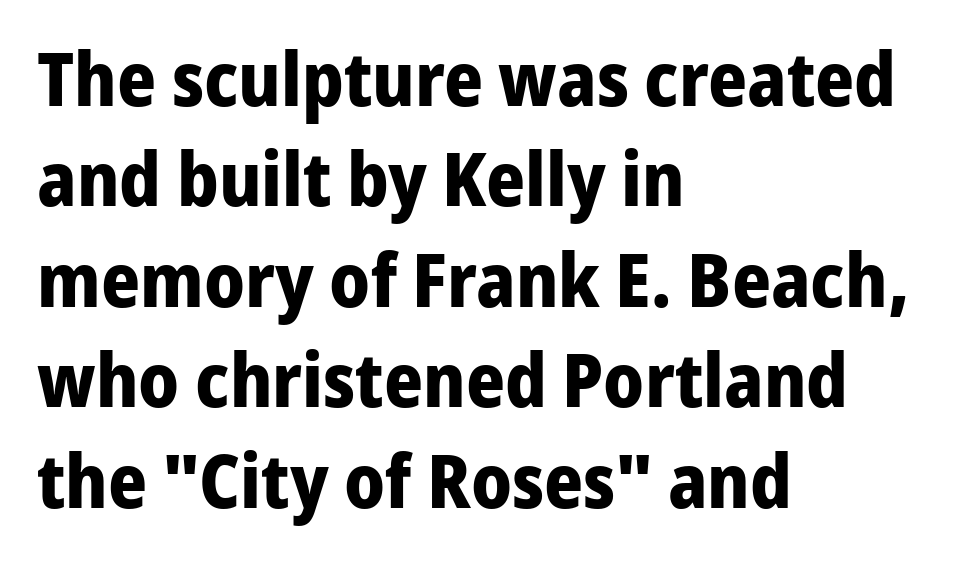
{"serif": "no", "italic": "no", "bold": "yes", "weight": "bold", "width": "normal", "stroke_contrast": "low", "x_height": "medium", "monospaced": "no", "underline": "no", "align": "left", "line_spacing": "normal", "line_spacing_ratio": 1.34, "letter_spacing": "normal", "letter_spacing_em": 0.0, "glyph_px": 75}
